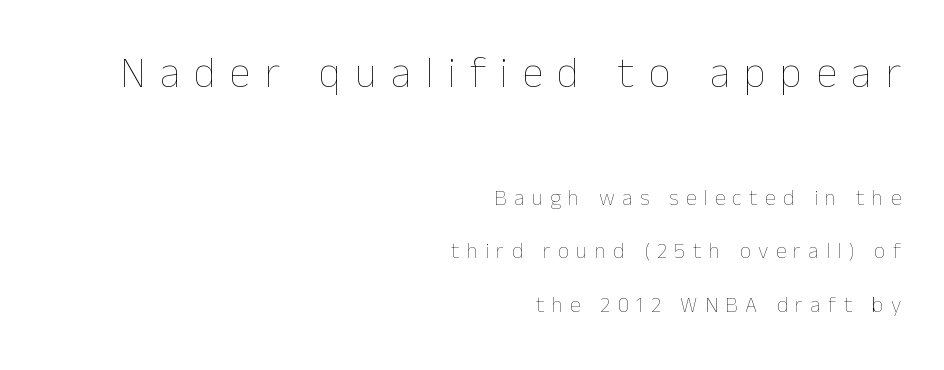
Each word looks stretched out because of the extra space between its letters. Summary of weight: not heavy and not bold. Every row of glyphs terminates at an identical x-position on the right. Baseline-to-baseline distance is far greater than the letter height. Is this a fixed-width face? No — the glyphs have proportional, varying widths.
